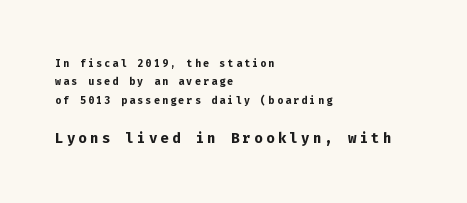
Stroke thickness is high; the sample reads as a true bold. Compared with typical paragraphs, the rows here are spaced about the same. Casual observation: everything's shoved over to the left. Does the lettering tilt? It doesn't — this is upright.
